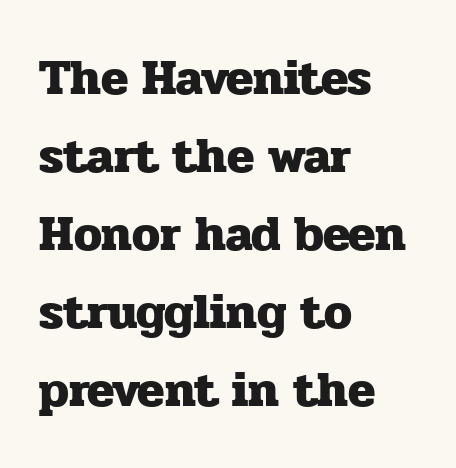
Q: Is the text bold? A: Yes.
Q: Is the text italic (slanted)? A: No, it is upright.
Q: Is the typeface a serif or a sans-serif typeface? A: Serif.
Q: Is the text underlined? A: No.
Q: How is the paragraph aligned? A: Left-aligned.
Q: Is the spacing between letters normal or unusually wide? A: Normal.
Q: Is the spacing between lines tight, normal or loose? A: Normal.
Q: Width (condensed, normal, or wide)? A: Normal.
Q: Stroke contrast? A: Low.
Q: x-height? A: Medium.
Q: Monospaced? A: No.
